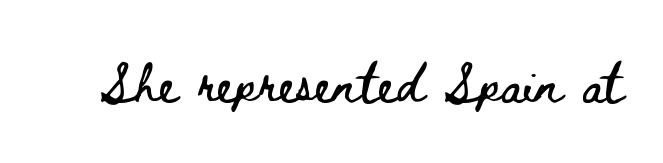
The image shows 38 px wide type; set normal letter spacing, not underlined; low stroke contrast and a small x-height.
